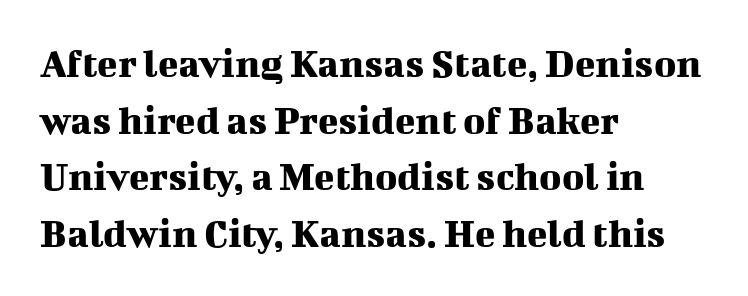
The image shows 42 px serif type, upright; set left-aligned, normal line spacing (1.35x), normal letter spacing, not underlined; medium stroke contrast and a medium x-height.
